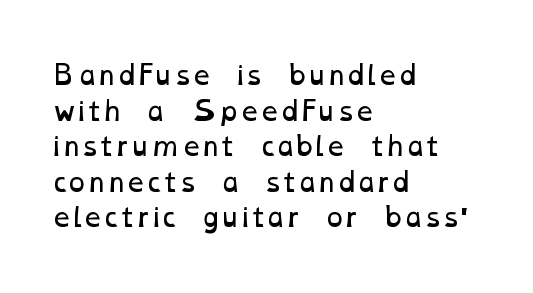
The horizontal fit of the characters is conventional and even. Quick note: interline space is typical. Reading down the block, your eye returns to a fixed left position each line. Compared with a typical body face, this is equally light or lighter still. Quick note: underline off.
